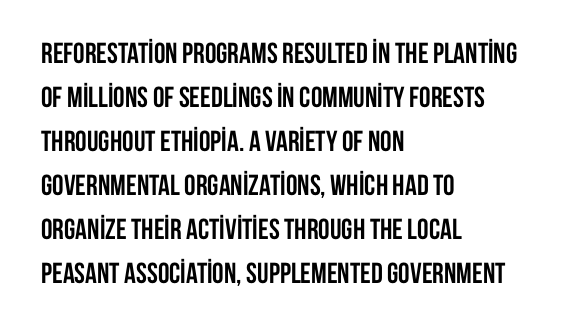
{"serif": "no", "italic": "no", "bold": "yes", "weight": "semibold", "width": "condensed", "stroke_contrast": "low", "x_height": "large", "monospaced": "no", "underline": "no", "align": "left", "line_spacing": "normal", "line_spacing_ratio": 1.52, "letter_spacing": "normal", "letter_spacing_em": 0.0, "glyph_px": 29}
